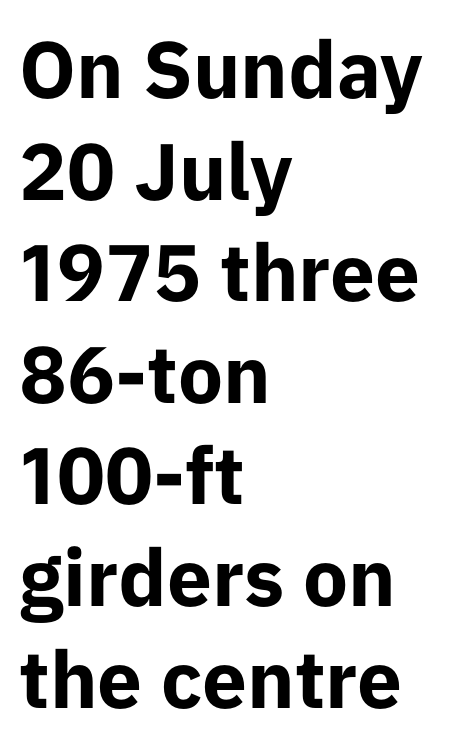
The image shows 80 px bold sans-serif type, upright; set left-aligned, normal line spacing (1.27x), normal letter spacing, not underlined; low stroke contrast and a medium x-height.
